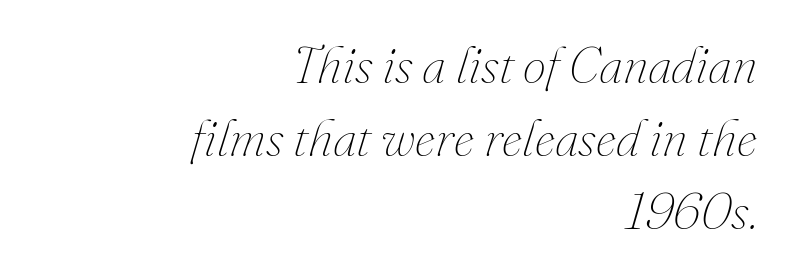
{"italic": "yes", "lean": "right", "slant_degrees": 16, "bold": "no", "weight": "thin", "width": "normal", "stroke_contrast": "medium", "x_height": "small", "monospaced": "no", "underline": "no", "align": "right", "line_spacing": "normal", "line_spacing_ratio": 1.4, "letter_spacing": "normal", "letter_spacing_em": 0.0, "glyph_px": 52}
